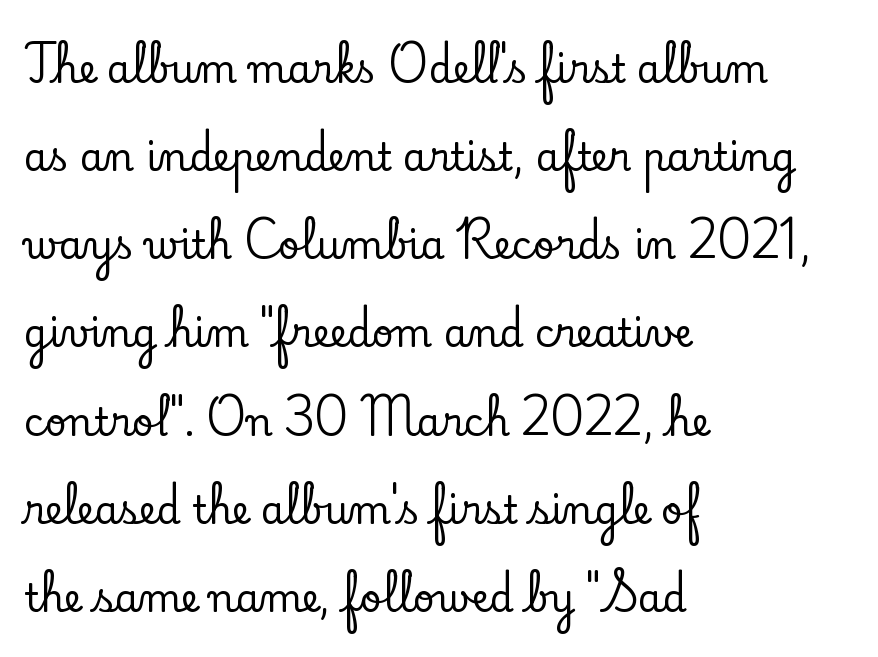
The image shows 38 px serif type, upright; set left-aligned, loose line spacing (2.32x), normal letter spacing, not underlined; low stroke contrast and a small x-height.
